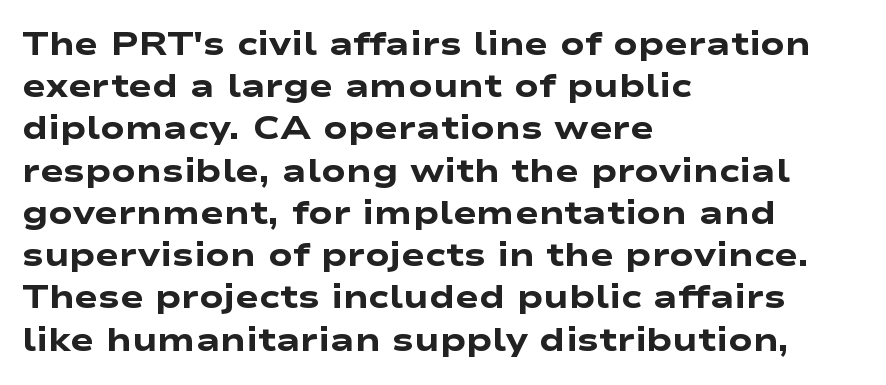
The passage shown is typed in a proportional face where columns would drift. Is the block centered? No — it sits flush against the left margin. No word sits above an underline. Stroke thickness is high; the sample reads as a true bold. This sample uses plain, unmodified letter spacing.
